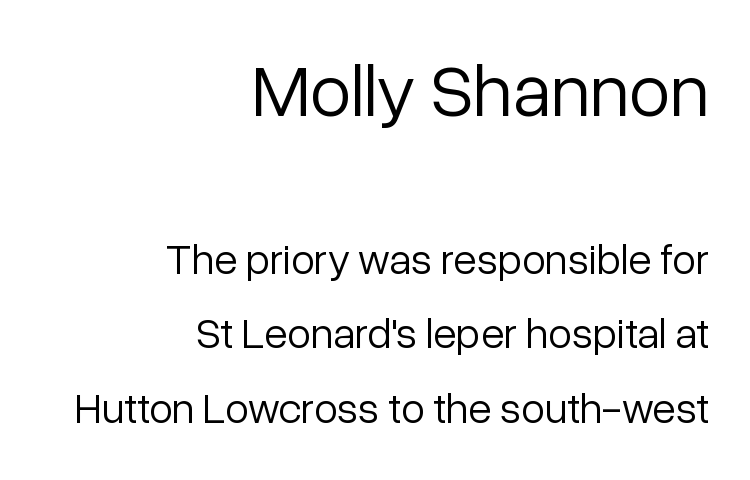
Looks like regular typesetting: each glyph gets only the width it needs. Between one letter and the next there's only the usual sliver of space. In terms of posture, this sample is upright. Top chunk: large. Bottom chunk: small.
